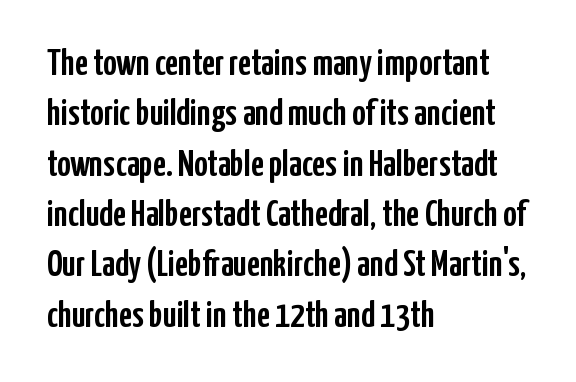
Q: Is the text italic (slanted)? A: No, it is upright.
Q: Is the typeface a serif or a sans-serif typeface? A: Sans-serif.
Q: Is the text underlined? A: No.
Q: How is the paragraph aligned? A: Left-aligned.
Q: Is the spacing between letters normal or unusually wide? A: Normal.
Q: Is the spacing between lines tight, normal or loose? A: Normal.
Q: Width (condensed, normal, or wide)? A: Condensed.
Q: Stroke contrast? A: Low.
Q: x-height? A: Medium.
Q: Monospaced? A: No.
